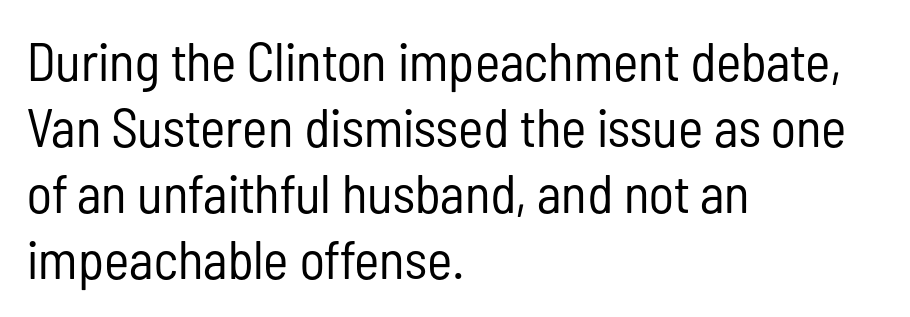
The image shows 54 px regular-weight, condensed sans-serif type, upright; set left-aligned, line spacing 1.22x, normal letter spacing, not underlined; low stroke contrast and a medium x-height.
